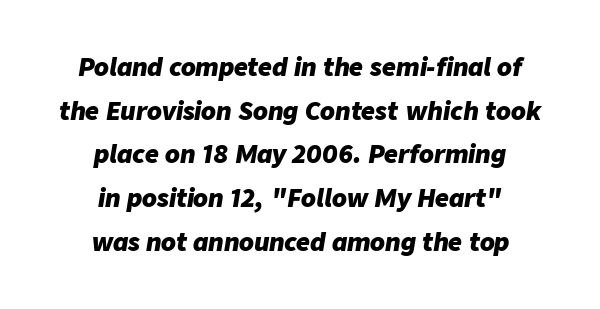
The image shows 24 px bold type, italic (leaning right); set centered, line spacing 1.82x, normal letter spacing, not underlined.
